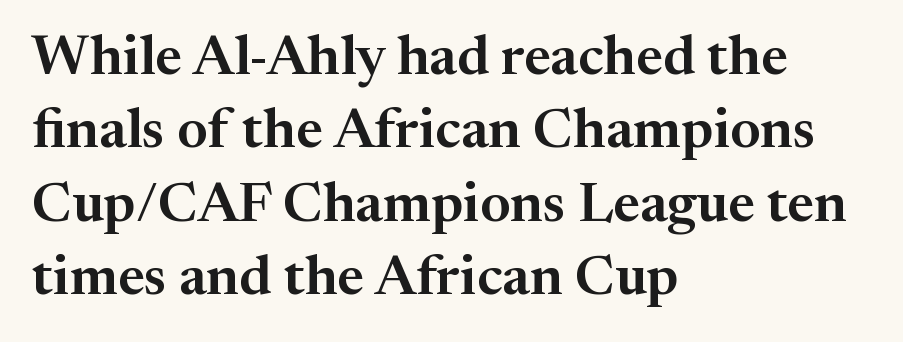
The image shows 56 px serif type, upright; set left-aligned, normal line spacing (1.31x), normal letter spacing, not underlined; medium stroke contrast and a medium x-height.
